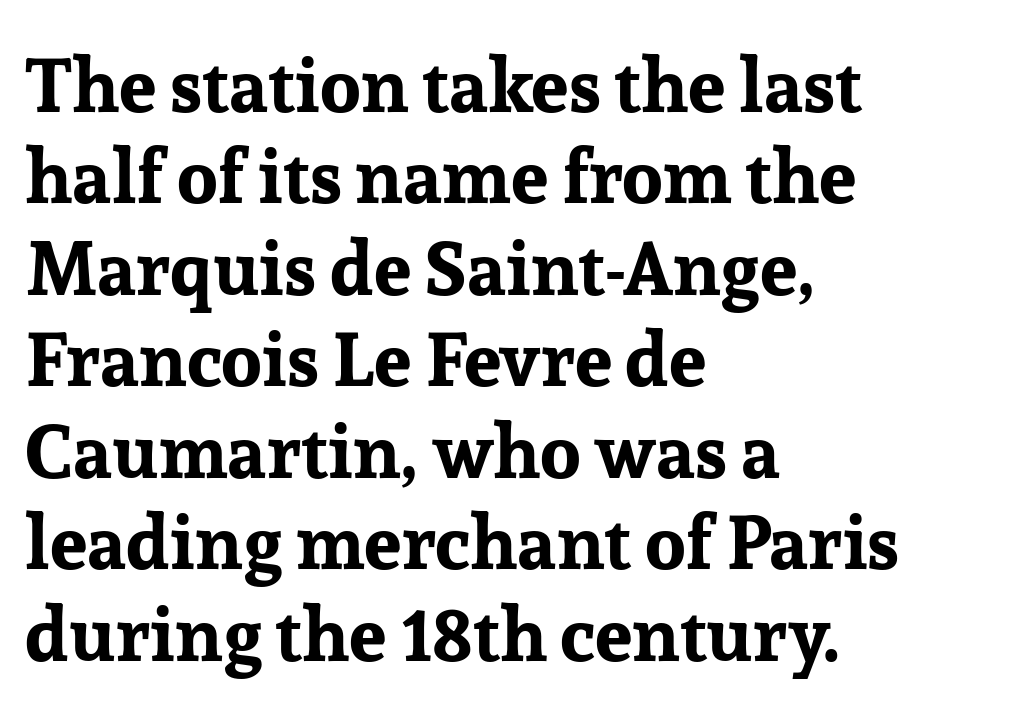
The paragraph shown leans on its left margin. This sample uses a serif face. Honestly, the letter spacing is just normal — you wouldn't notice it. Varying glyph widths throughout — classic text-font behaviour. The specimen reads as upright at a glance.
